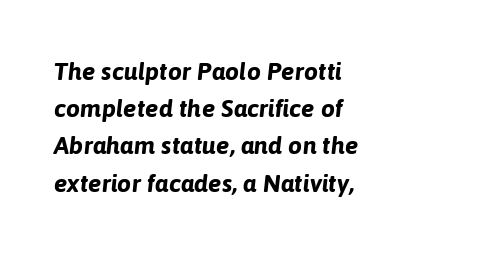
{"italic": "yes", "lean": "right", "slant_degrees": 6, "bold": "yes", "underline": "no", "align": "left", "line_spacing": "normal", "line_spacing_ratio": 1.49, "letter_spacing": "normal", "letter_spacing_em": 0.0, "glyph_px": 25}
